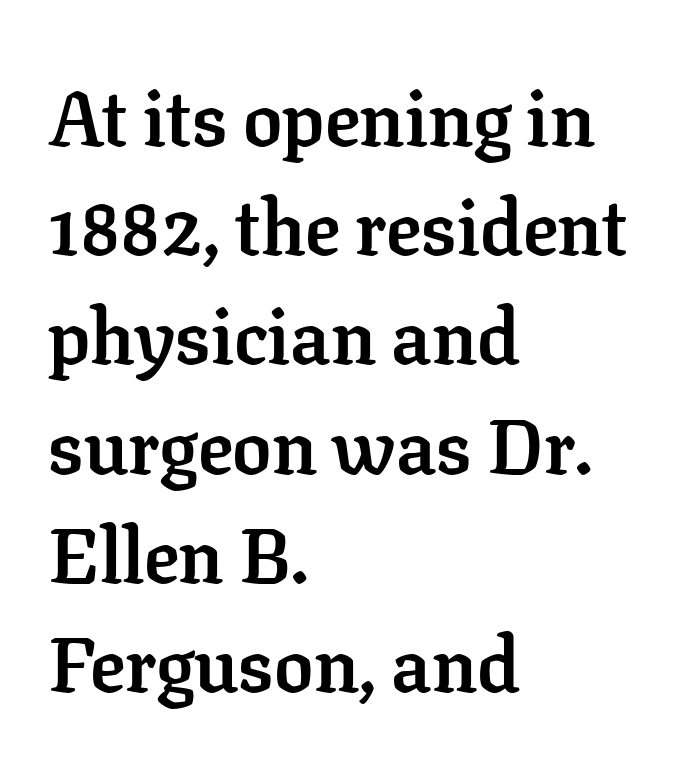
The passage shown stacks its lines at a standard gap. No extra tracking has been applied to these lines. Note the varied advance widths — an 'i' is clearly narrower than an 'm'. Typographically, this falls in the serif category.
